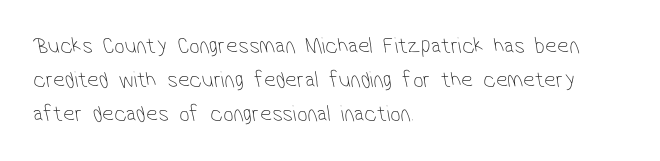
The image shows 23 px text type; set left-aligned, normal line spacing (1.48x), normal letter spacing, not underlined.
